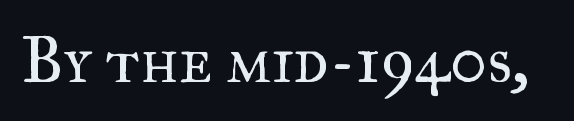
{"serif": "yes", "italic": "no", "bold": "no", "weight": "regular", "width": "normal", "stroke_contrast": "medium", "x_height": "small", "monospaced": "no", "underline": "no", "letter_spacing": "normal", "letter_spacing_em": 0.0, "glyph_px": 64}
